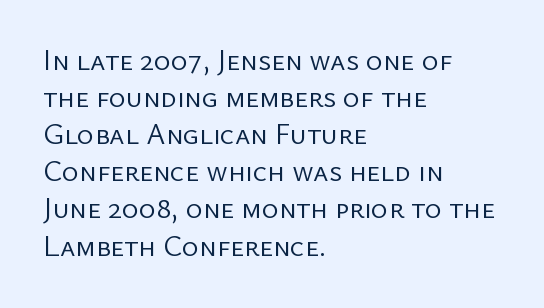
{"serif": "no", "italic": "no", "bold": "no", "weight": "regular", "width": "normal", "stroke_contrast": "low", "x_height": "medium", "monospaced": "no", "underline": "no", "align": "left", "line_spacing": "normal", "line_spacing_ratio": 1.28, "letter_spacing": "normal", "letter_spacing_em": 0.0, "glyph_px": 29}
